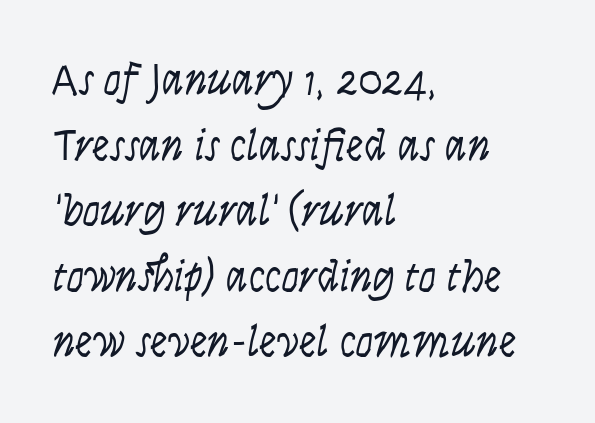
The image shows 44 px light, condensed sans-serif type; set left-aligned, normal line spacing (1.49x), normal letter spacing, not underlined; low stroke contrast and a large x-height.
